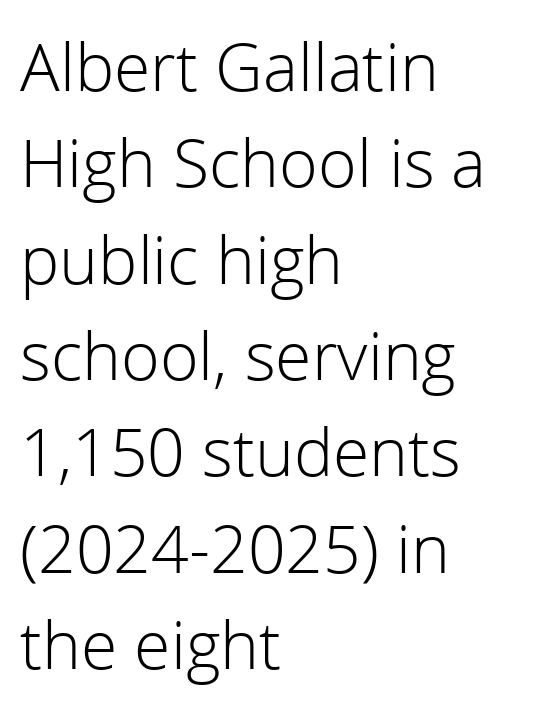
Descenders hang freely into open space. Ascenders rise straight up at ninety degrees. Does the copy run flush right? No — it runs flush left. Grotesque or geometric, the face here clearly has no serifs. Is the letter spacing exaggerated? No — it looks like the ordinary default.
